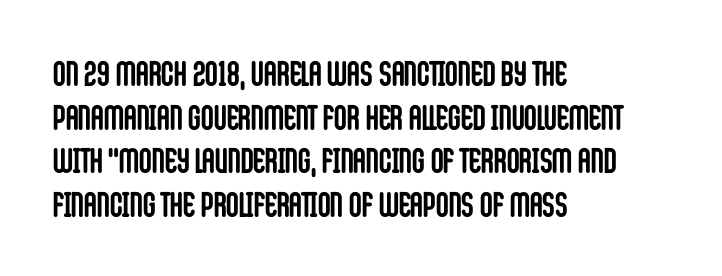
This sample keeps an unexceptional amount of space between lines. The passage shown has conventional tracking throughout. The face used here is a sans, in the tradition of grotesques and geometrics. The characters look thick and weighty, a clear bold.
